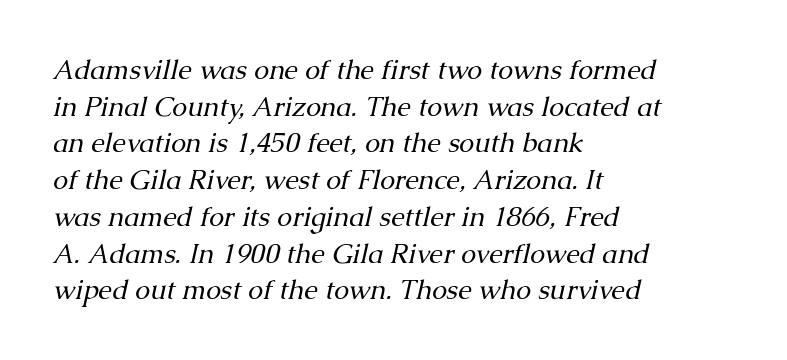
Q: Is the text bold? A: No.
Q: Is the text italic (slanted)? A: Yes, it leans right by about 13 degrees.
Q: Is the text underlined? A: No.
Q: How is the paragraph aligned? A: Left-aligned.
Q: Is the spacing between letters normal or unusually wide? A: Normal.
Q: Is the spacing between lines tight, normal or loose? A: Normal.
